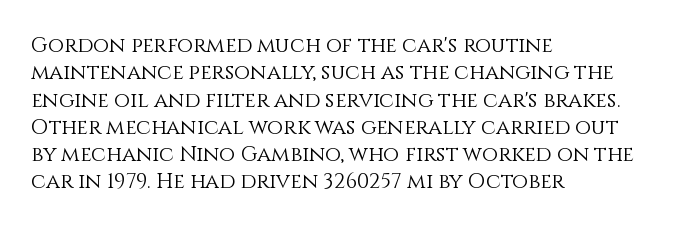
Reading down the block, your eye returns to a fixed left position each line. The weight tops out at a normal text grade. Interline gaps are of average width in this sample. The letters sit at their default tracking, neither squeezed nor spread.
